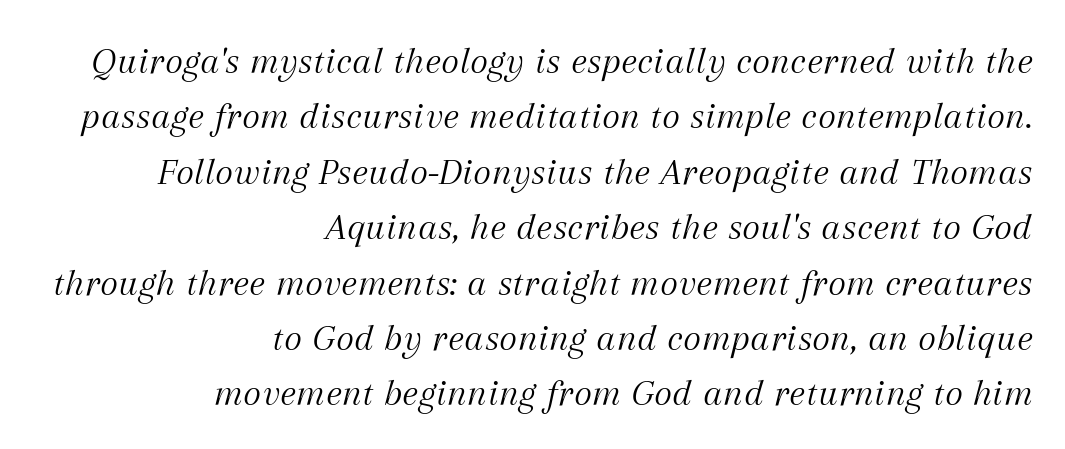
The image shows 39 px light serif type, italic (leaning right); set right-aligned, normal line spacing (1.42x), normal letter spacing, not underlined; medium stroke contrast and a medium x-height.
